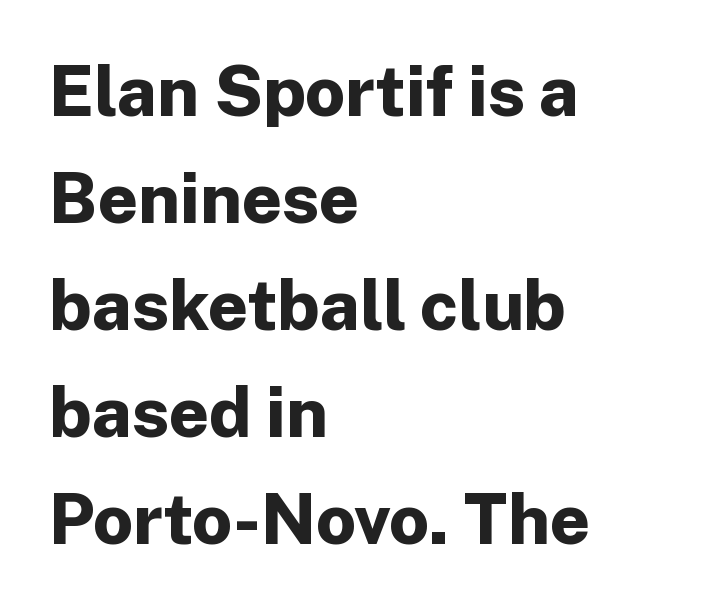
The image shows 70 px bold sans-serif type, upright; set left-aligned, normal line spacing (1.53x), normal letter spacing, not underlined; low stroke contrast and a medium x-height.
